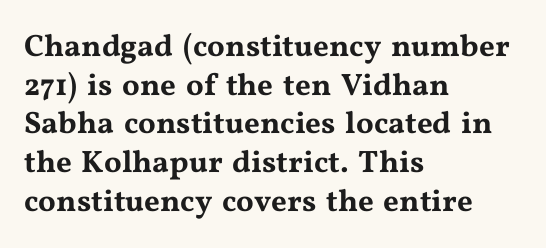
Where is the straight margin? On the left. This rendering features lettering with no underline. You could not count columns in this text — the font is proportionally spaced. You could call the tracking neutral — neither tight nor loose. Designer's note — italics off, roman on.
